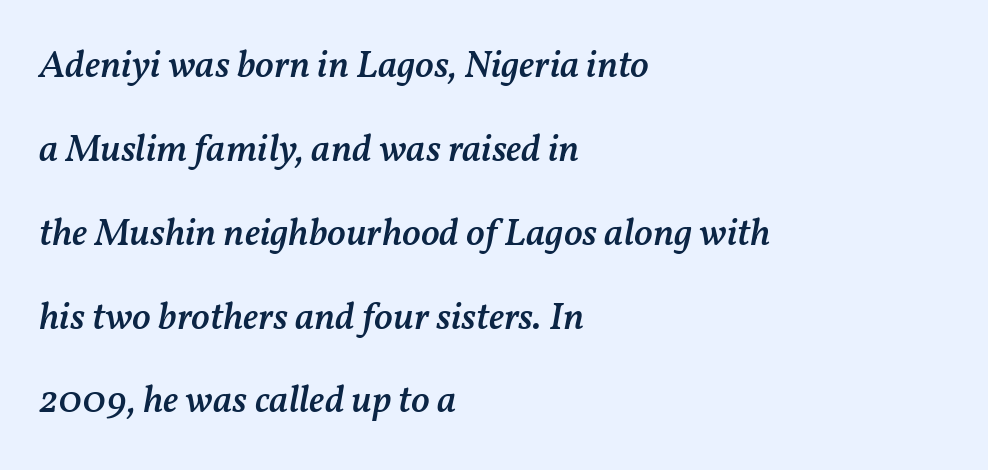
{"italic": "yes", "lean": "right", "slant_degrees": 11, "bold": "semi", "weight": "semibold", "width": "normal", "stroke_contrast": "medium", "x_height": "medium", "monospaced": "no", "underline": "no", "align": "left", "line_spacing": "loose", "line_spacing_ratio": 2.15, "letter_spacing": "normal", "letter_spacing_em": 0.0, "glyph_px": 39}
